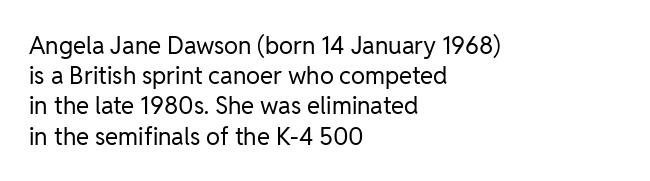
{"italic": "no", "bold": "no", "underline": "no", "align": "left", "line_spacing": "normal", "line_spacing_ratio": 1.26, "letter_spacing": "normal", "letter_spacing_em": 0.0, "glyph_px": 24}
